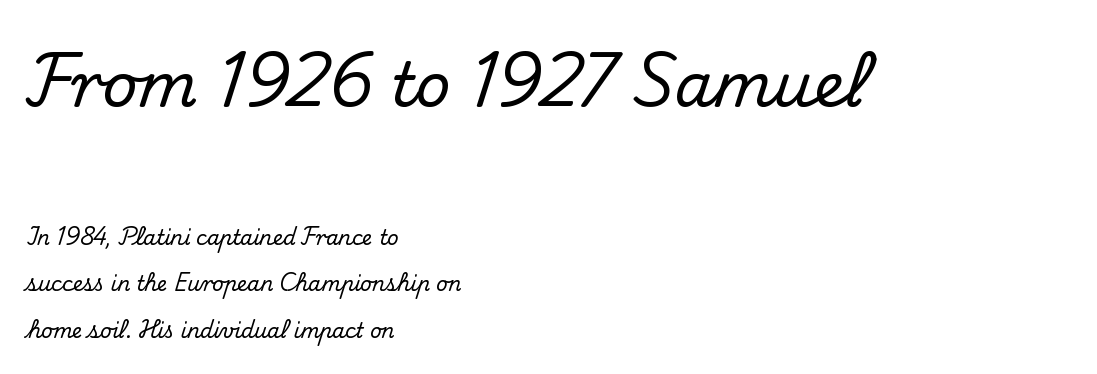
Q: Is the text italic (slanted)? A: Yes.
Q: Is the typeface a serif or a sans-serif typeface? A: Serif.
Q: Is the text underlined? A: No.
Q: How is the paragraph aligned? A: Left-aligned.
Q: Is the spacing between letters normal or unusually wide? A: Normal.
Q: Is the spacing between lines tight, normal or loose? A: Loose.
Q: Which block of text is set in a larger size, the first (top) or the second (bottom)? A: The first (top) one.
Q: Width (condensed, normal, or wide)? A: Normal.
Q: Stroke contrast? A: Medium.
Q: x-height? A: Small.
Q: Monospaced? A: No.
